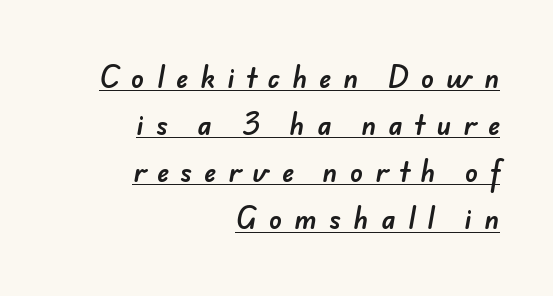
The image shows 26 px text type; set right-aligned, line spacing 1.81x, unusually wide letter spacing (+0.47 em), underlined.
